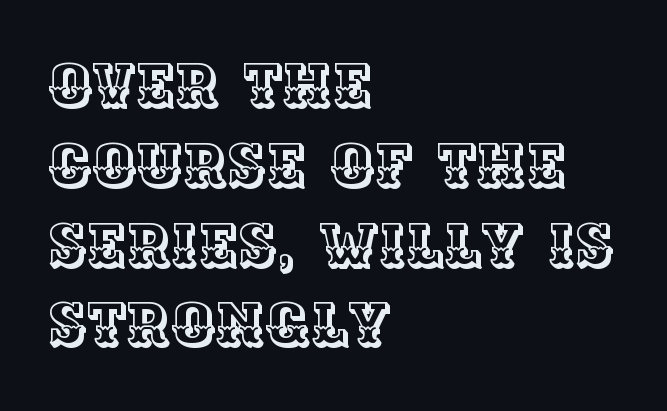
Plain, unruled lines of type. Nobody touched the tracking dial on this one. The typography opts for an upright posture over an oblique one. The paragraph has a hard left edge and a soft right edge.
